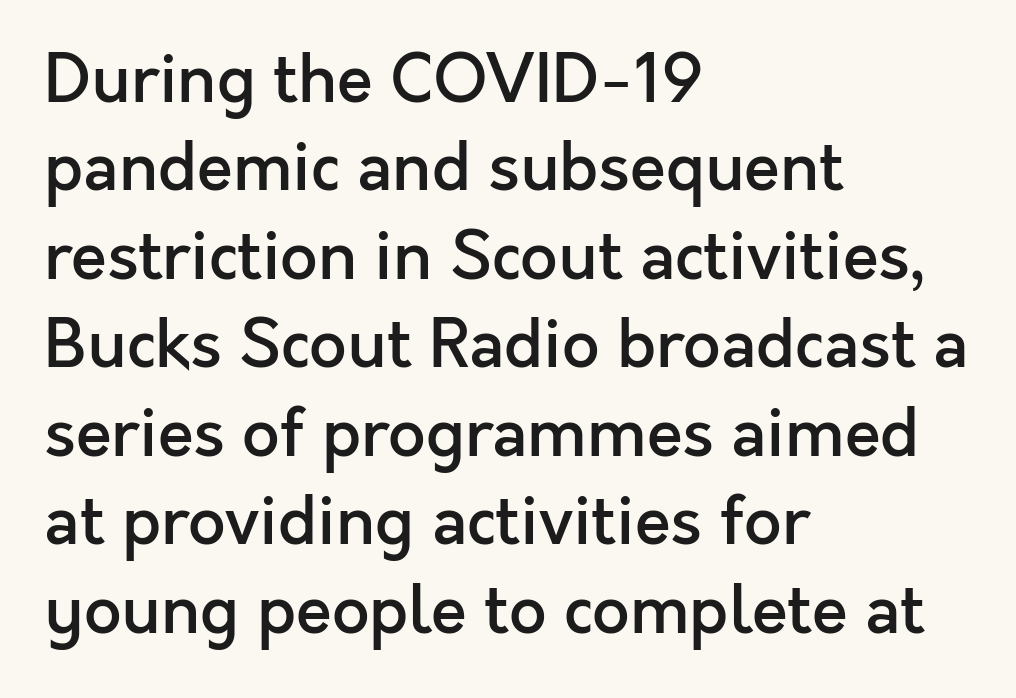
On the weight axis this lands at semibold, roughly 600. Descenders are the only things crossing below the line. The passage shown has conventional tracking throughout. Where is the straight margin? On the left.
